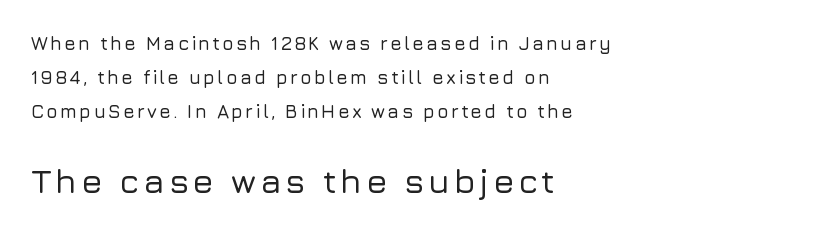
{"serif": "no", "italic": "no", "width": "normal", "stroke_contrast": "low", "x_height": "medium", "monospaced": "no", "underline": "no", "align": "left", "line_spacing_ratio": 1.79, "larger_block": "second", "size_ratio": 1.79, "glyph_px": 34}
